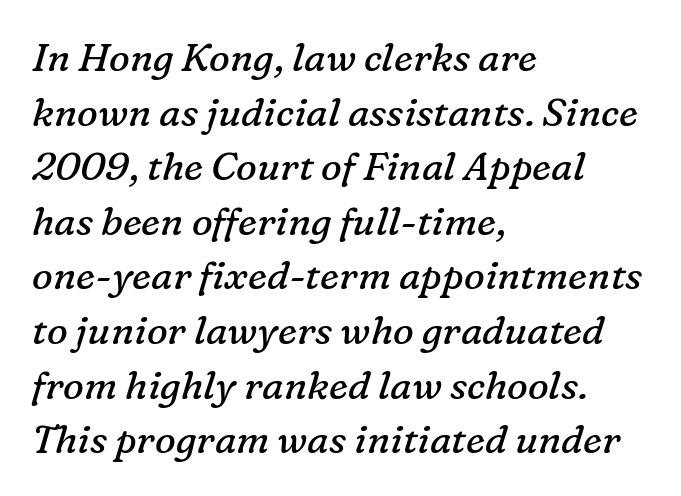
A clean baseline with only descenders dipping below it. The rows are spaced the way most documents space them. This sample is left-justified, so line endings fall wherever the words run out. A typesetter would label this face a serif.
